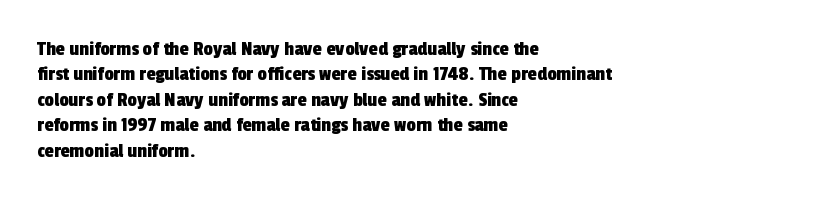
{"underline": "no", "align": "left", "line_spacing_ratio": 1.21, "letter_spacing": "normal", "letter_spacing_em": 0.0, "glyph_px": 21}
